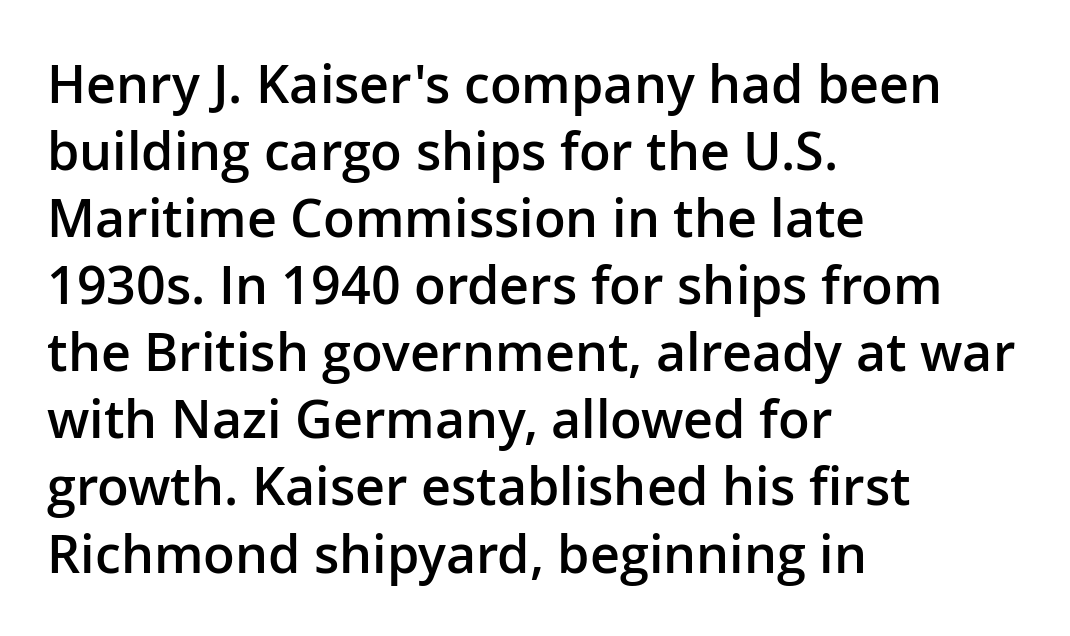
{"serif": "no", "italic": "no", "bold": "semi", "weight": "semibold", "width": "normal", "stroke_contrast": "low", "x_height": "medium", "monospaced": "no", "underline": "no", "align": "left", "line_spacing": "normal", "line_spacing_ratio": 1.29, "letter_spacing": "normal", "letter_spacing_em": 0.0, "glyph_px": 52}
